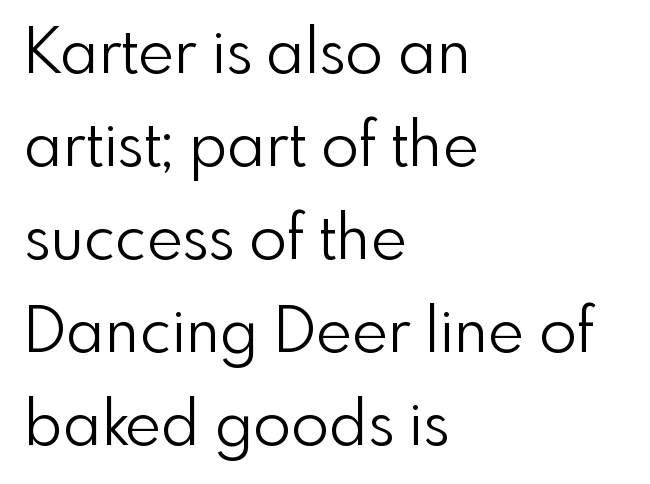
The image shows 62 px light sans-serif type, upright; set left-aligned, normal line spacing (1.5x), normal letter spacing, not underlined; a small x-height.
